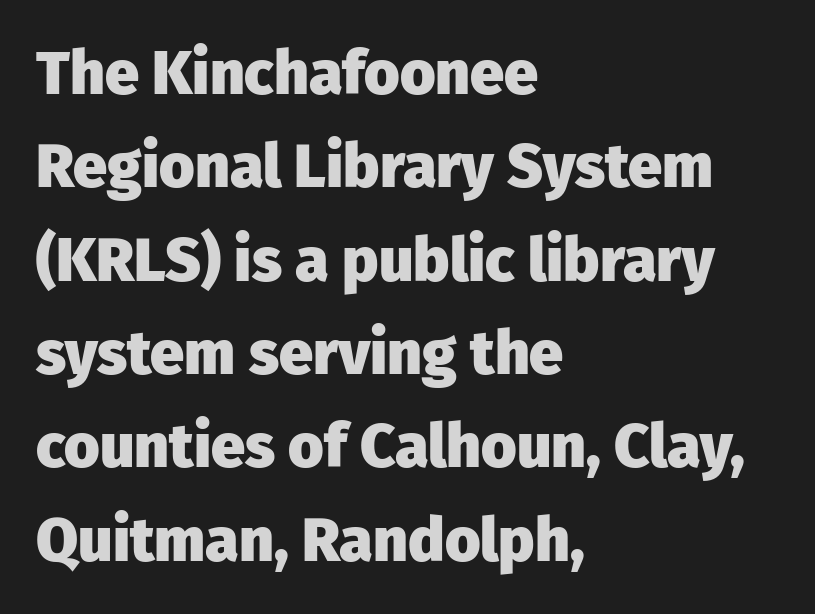
The image shows 61 px heavy sans-serif type, upright; set left-aligned, normal line spacing (1.53x), normal letter spacing, not underlined; low stroke contrast and a medium x-height.
